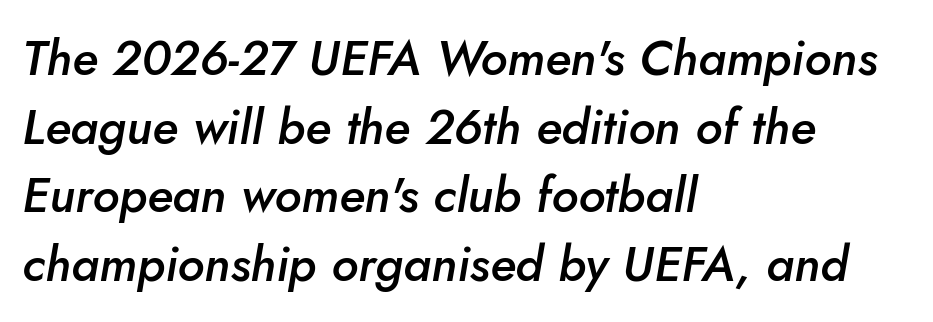
The image shows 49 px semibold type, italic (leaning right); set left-aligned, normal line spacing (1.4x), normal letter spacing, not underlined; low stroke contrast and a small x-height.
